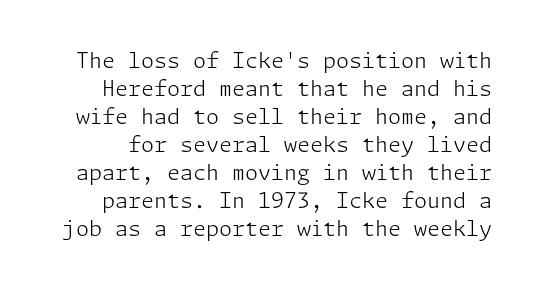
The image shows 21 px text type, upright; set normal line spacing (1.33x), normal letter spacing, not underlined.
